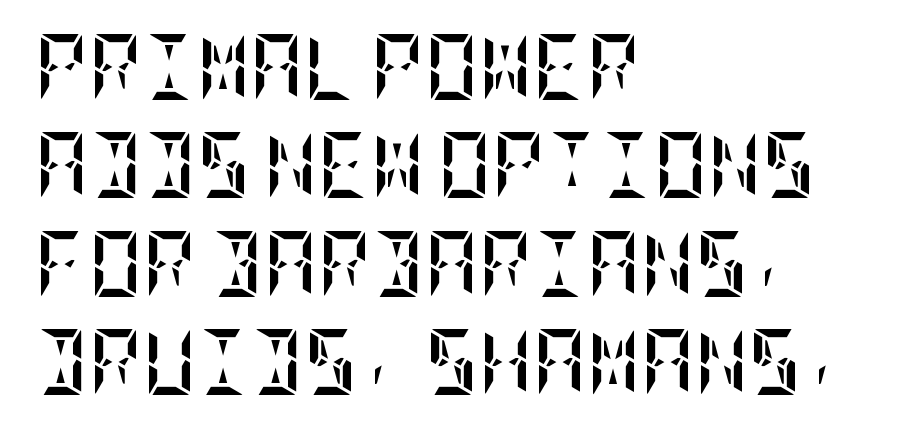
The image shows 66 px semibold, condensed type, upright; set left-aligned, normal line spacing (1.49x), normal letter spacing, not underlined; low stroke contrast and a large x-height.
